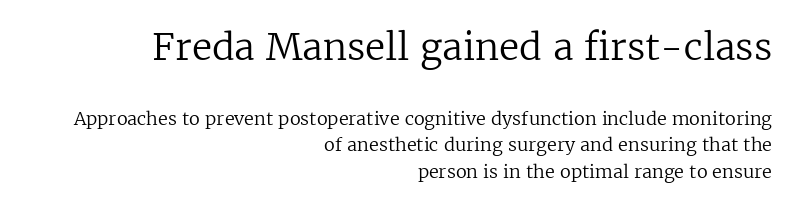
Q: Is the text bold? A: No.
Q: Is the text italic (slanted)? A: No, it is upright.
Q: Is the typeface a serif or a sans-serif typeface? A: Serif.
Q: Is the text underlined? A: No.
Q: How is the paragraph aligned? A: Right-aligned.
Q: Is the spacing between letters normal or unusually wide? A: Normal.
Q: Is the spacing between lines tight, normal or loose? A: Normal.
Q: Which block of text is set in a larger size, the first (top) or the second (bottom)? A: The first (top) one.
Q: Width (condensed, normal, or wide)? A: Normal.
Q: Stroke contrast? A: Low.
Q: x-height? A: Medium.
Q: Monospaced? A: No.
